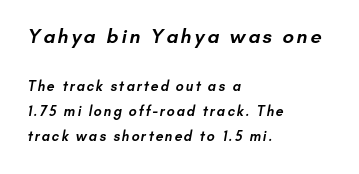
The image shows 20 px text type; set left-aligned, line spacing 1.8x, not underlined; the first (top) block is 1.43x larger.
